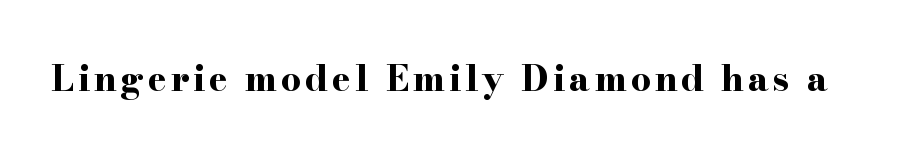
The image shows 35 px bold, wide serif type, upright; set not underlined; high stroke contrast and a small x-height.
